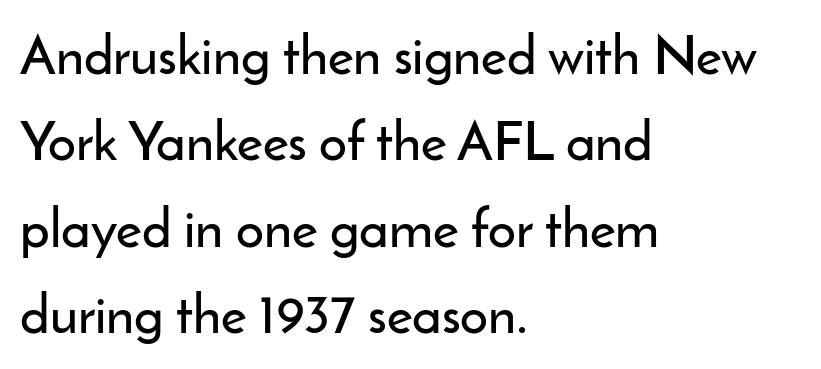
Q: Is the text italic (slanted)? A: No, it is upright.
Q: Is the typeface a serif or a sans-serif typeface? A: Sans-serif.
Q: Is the text underlined? A: No.
Q: How is the paragraph aligned? A: Left-aligned.
Q: Is the spacing between letters normal or unusually wide? A: Normal.
Q: Is the spacing between lines tight, normal or loose? A: Normal.
Q: Width (condensed, normal, or wide)? A: Normal.
Q: Stroke contrast? A: Low.
Q: x-height? A: Small.
Q: Monospaced? A: No.
